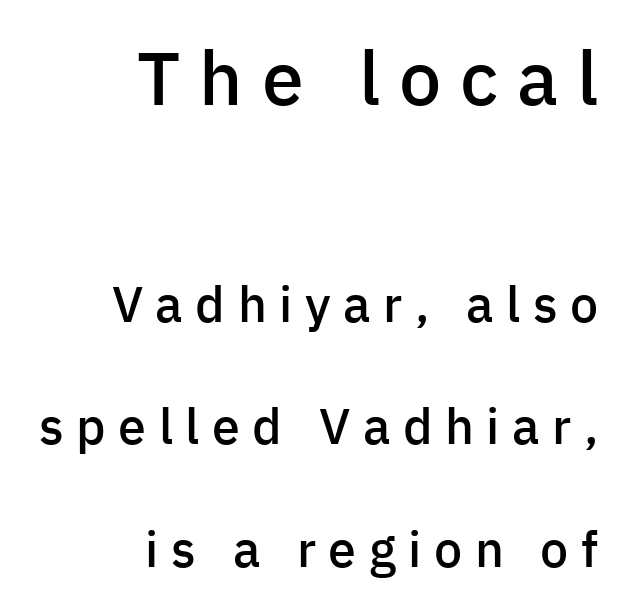
Q: Is the text bold? A: Semi-bold.
Q: Is the text italic (slanted)? A: No, it is upright.
Q: Is the typeface a serif or a sans-serif typeface? A: Sans-serif.
Q: Is the text underlined? A: No.
Q: How is the paragraph aligned? A: Right-aligned.
Q: Is the spacing between letters normal or unusually wide? A: Unusually wide.
Q: Is the spacing between lines tight, normal or loose? A: Loose.
Q: Which block of text is set in a larger size, the first (top) or the second (bottom)? A: The first (top) one.
Q: Width (condensed, normal, or wide)? A: Normal.
Q: Stroke contrast? A: Low.
Q: x-height? A: Medium.
Q: Monospaced? A: No.
